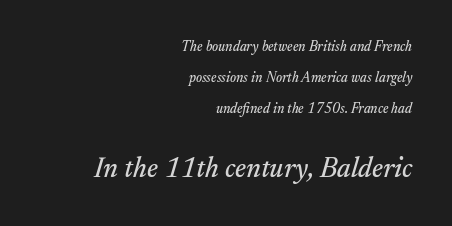
The letters in the lower block stand taller than those in the block above. In terms of posture, this sample is oblique. You could call the tracking neutral — neither tight nor loose. Baseline-to-baseline distance is far greater than the letter height. Visually the block forms a straight wall on the right and a jagged coastline on the left.
